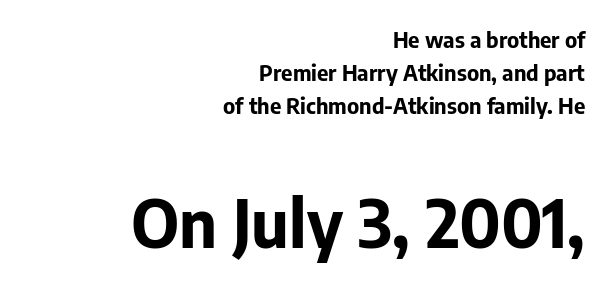
Short and long lines alike share a common ending point at right. Only glyphs here, with clear space below each row. Size hierarchy here favors the trailing block over the leading one. What's the leading like? Ordinary, nothing unusual. Standard letterfit; no display-style spreading of the glyphs. You could not count columns in this text — the font is proportionally spaced.
